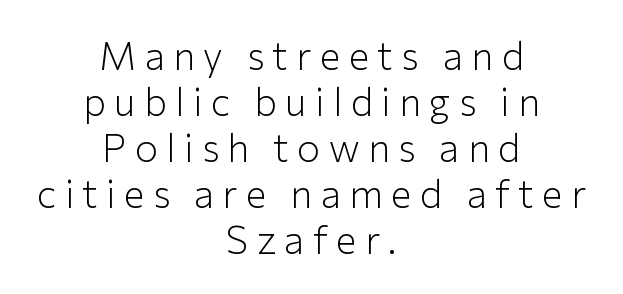
The image shows 39 px light sans-serif type, upright; set centered, line spacing 1.18x, unusually wide letter spacing (+0.21 em), not underlined; low stroke contrast and a medium x-height.
